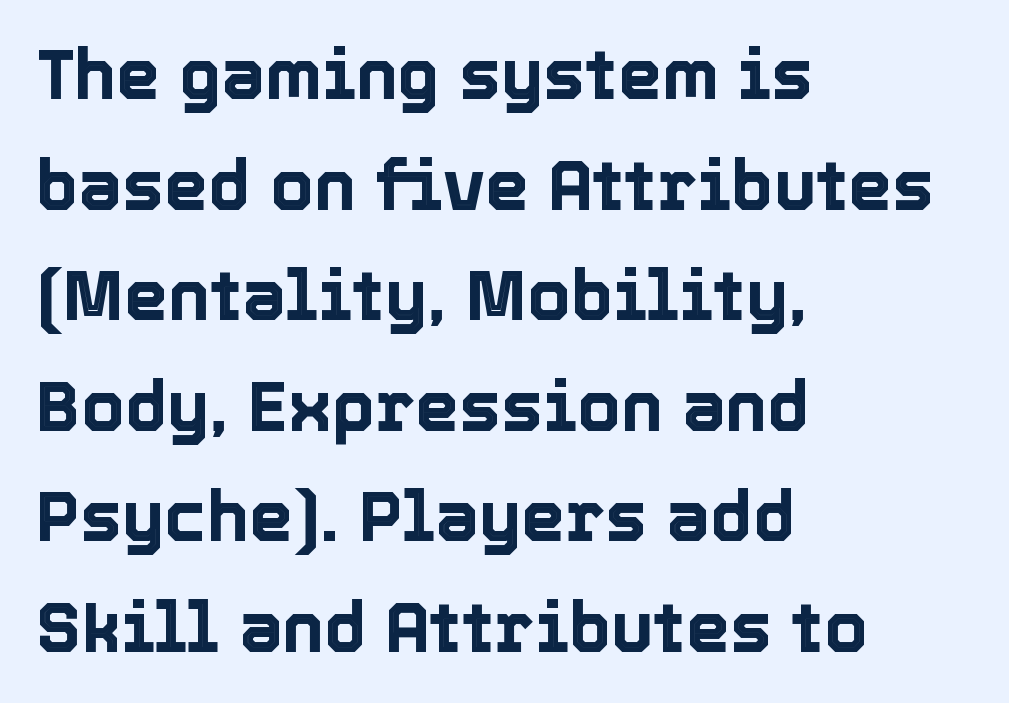
The rows are spaced the way most documents space them. Has an underline been added? It has not. This sample uses plain, unmodified letter spacing. The text block is weighted toward the left margin, trailing off unevenly rightward.
